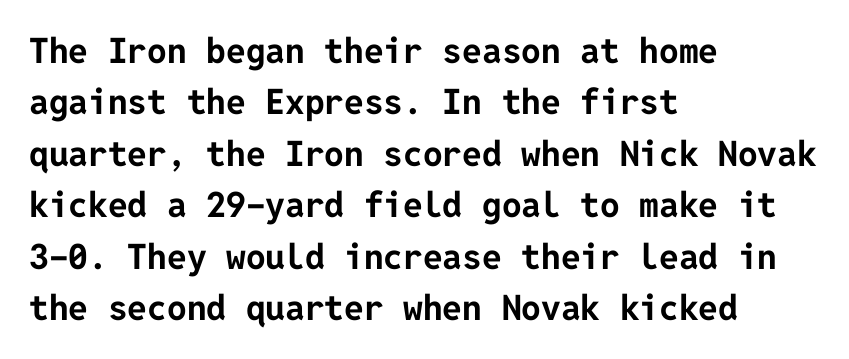
Caption: multi-line text, flush left, ragged right. This block has exactly the height ordinary leading produces. Any mark beneath the type? The region is blank. A dark, heavy texture on the line: the type is bold. Caption: standard tracking, unaltered.
